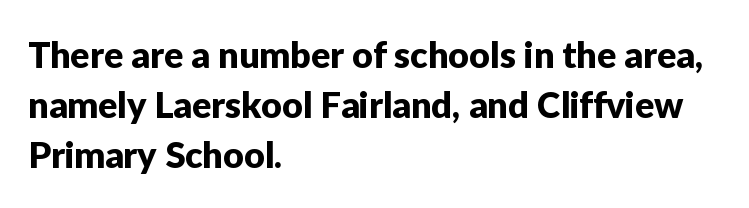
Q: Is the text italic (slanted)? A: No, it is upright.
Q: Is the typeface a serif or a sans-serif typeface? A: Sans-serif.
Q: Is the text underlined? A: No.
Q: How is the paragraph aligned? A: Left-aligned.
Q: Is the spacing between letters normal or unusually wide? A: Normal.
Q: Is the spacing between lines tight, normal or loose? A: Normal.
Q: Width (condensed, normal, or wide)? A: Normal.
Q: Stroke contrast? A: Low.
Q: x-height? A: Medium.
Q: Monospaced? A: No.
